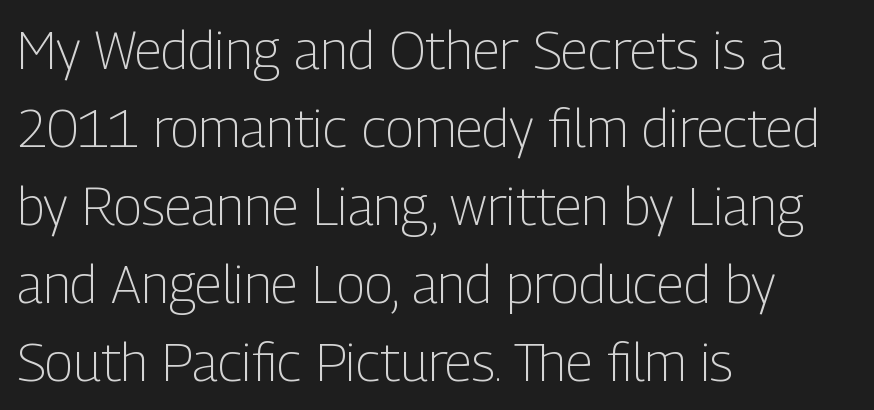
Q: Is the text bold? A: No.
Q: Is the text italic (slanted)? A: No, it is upright.
Q: Is the typeface a serif or a sans-serif typeface? A: Sans-serif.
Q: Is the text underlined? A: No.
Q: How is the paragraph aligned? A: Left-aligned.
Q: Is the spacing between letters normal or unusually wide? A: Normal.
Q: Is the spacing between lines tight, normal or loose? A: Normal.
Q: Width (condensed, normal, or wide)? A: Condensed.
Q: Stroke contrast? A: Low.
Q: x-height? A: Medium.
Q: Monospaced? A: No.
